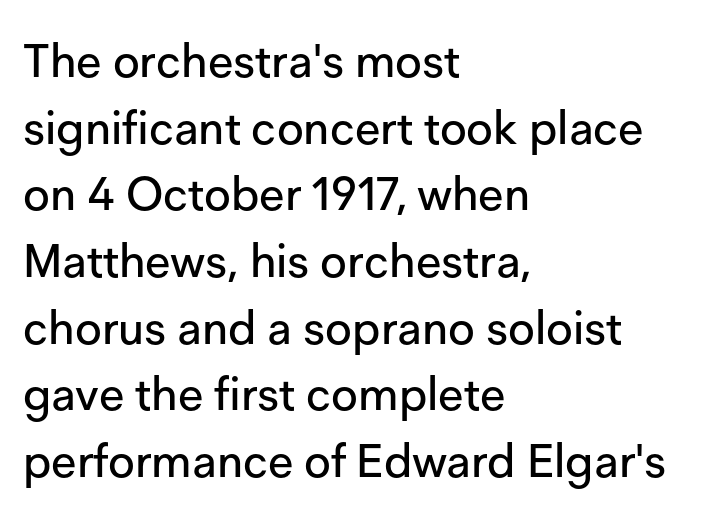
{"serif": "no", "italic": "no", "width": "normal", "stroke_contrast": "low", "x_height": "medium", "monospaced": "no", "underline": "no", "align": "left", "line_spacing": "normal", "line_spacing_ratio": 1.45, "letter_spacing": "normal", "letter_spacing_em": 0.0, "glyph_px": 46}
